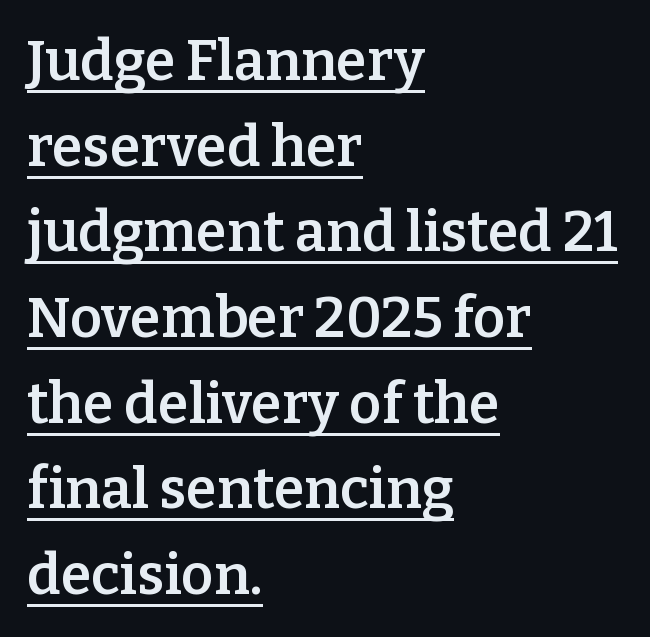
This sample uses an upright cut, with every glyph sitting square on the baseline. Looks like regular typesetting: each glyph gets only the width it needs. Old-style or modern, the face here clearly has serifs. Left-aligned paragraph, ragged on the right. Leading matches the norm, producing a regular column. Heft: intermediate — a semibold.
